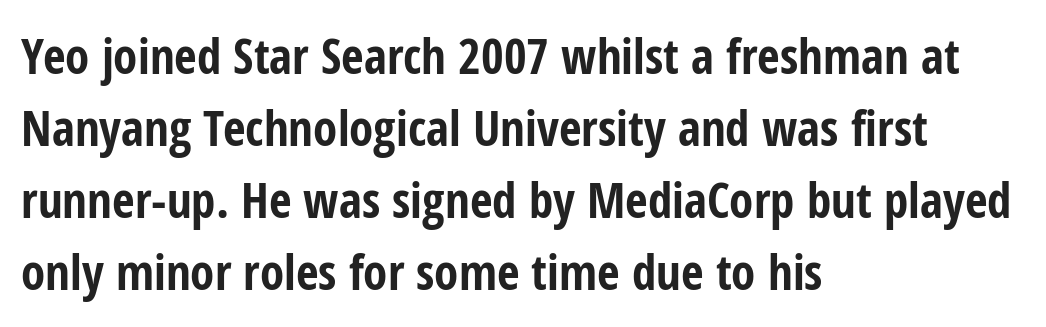
The image shows 49 px bold, condensed sans-serif type, upright; set left-aligned, normal line spacing (1.47x), normal letter spacing, not underlined; low stroke contrast and a medium x-height.
